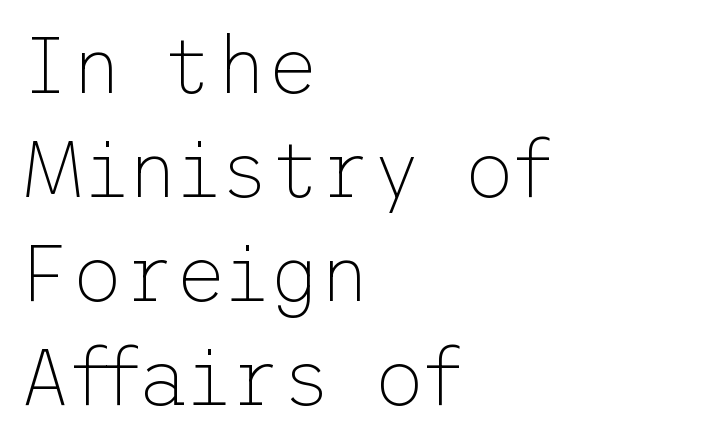
{"serif": "no", "italic": "no", "bold": "no", "weight": "thin", "width": "normal", "stroke_contrast": "low", "x_height": "medium", "underline": "no", "align": "left", "line_spacing": "normal", "line_spacing_ratio": 1.3, "letter_spacing": "normal", "letter_spacing_em": 0.0, "glyph_px": 80}
